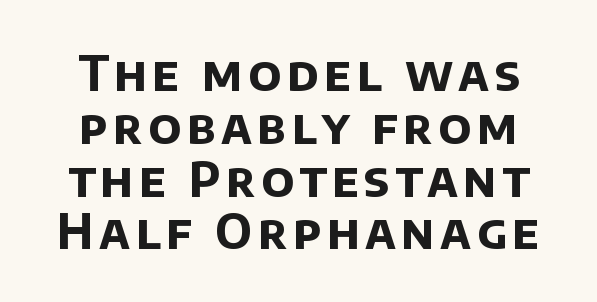
{"serif": "no", "bold": "yes", "weight": "bold", "width": "normal", "stroke_contrast": "low", "x_height": "large", "monospaced": "no", "underline": "no", "line_spacing": "tight", "line_spacing_ratio": 1.1, "glyph_px": 48}
